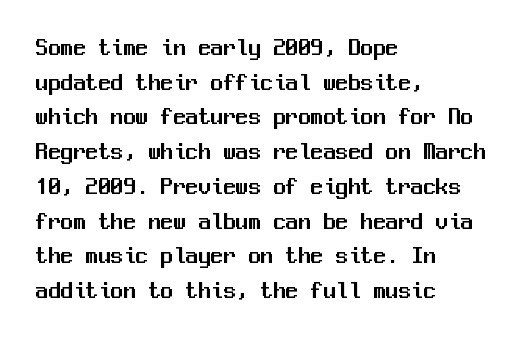
Q: Is the text italic (slanted)? A: No, it is upright.
Q: Is the text underlined? A: No.
Q: How is the paragraph aligned? A: Left-aligned.
Q: Is the spacing between letters normal or unusually wide? A: Normal.
Q: Is the spacing between lines tight, normal or loose? A: Normal.
